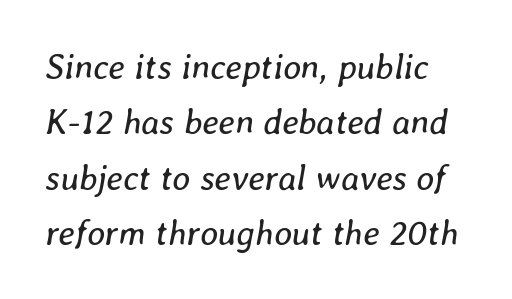
The image shows 35 px regular-weight type, italic (leaning right); set normal line spacing (1.58x), normal letter spacing, not underlined; low stroke contrast and a medium x-height.
